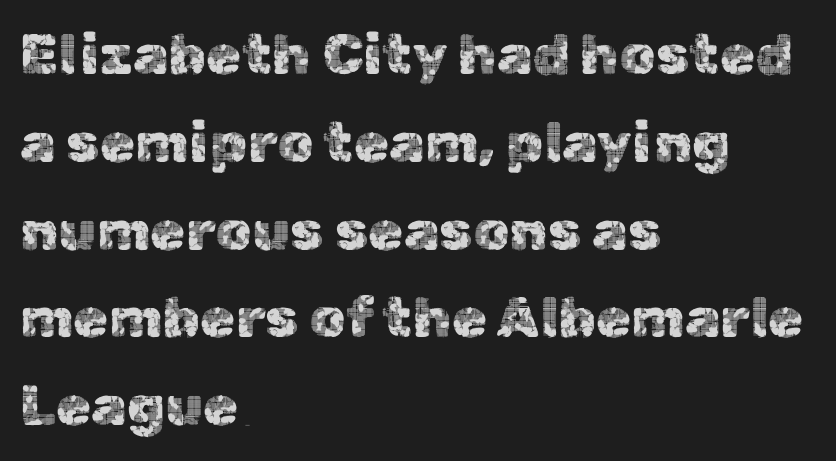
Stroke terminals: plain, sans-serif. Is this a fixed-width face? No — the glyphs have proportional, varying widths. Each new line begins a customary step beneath the previous one. This is roman type, the default non-slanted kind. Teacher's note: observe the even left margin — that is flush-left alignment. Beneath every word, the page is bare.
